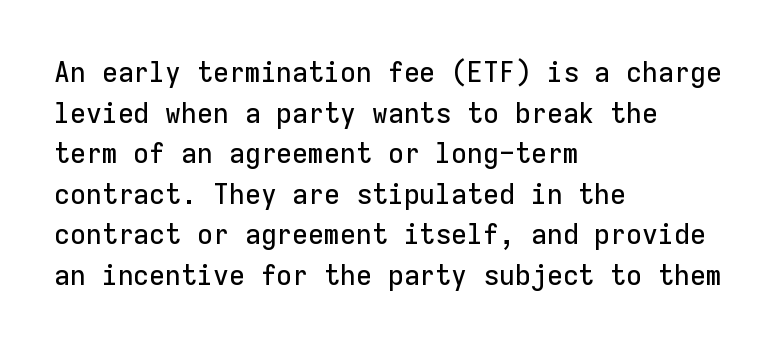
The image shows 29 px sans-serif type, upright, monospaced; set left-aligned, normal line spacing (1.4x), normal letter spacing, not underlined; low stroke contrast and a medium x-height.
